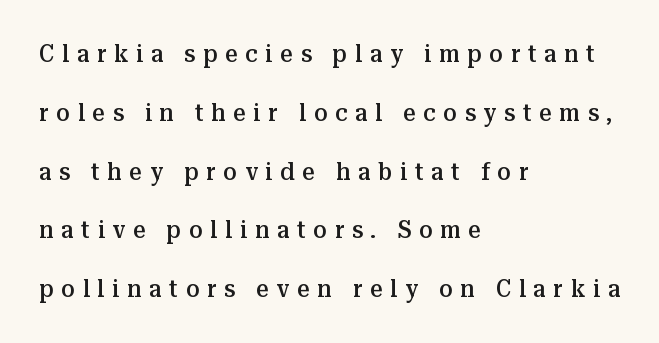
{"italic": "no", "bold": "semi", "underline": "no", "align": "left", "line_spacing": "loose", "line_spacing_ratio": 2.45, "letter_spacing": "wide", "letter_spacing_em": 0.33, "glyph_px": 24}
